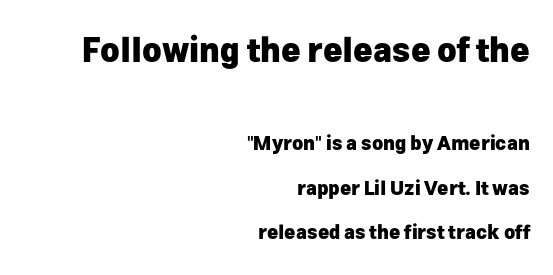
The image shows 33 px heavy sans-serif type, upright; set right-aligned, loose line spacing (2.35x), normal letter spacing, not underlined; the first (top) block is 1.74x larger; low stroke contrast and a medium x-height.
